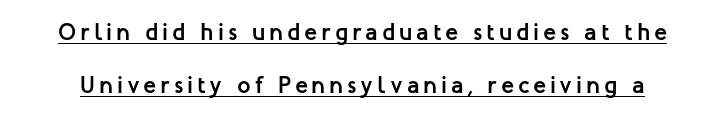
Q: Is the text bold? A: Yes.
Q: Is the text italic (slanted)? A: No, it is upright.
Q: Is the text underlined? A: Yes.
Q: Is the spacing between lines tight, normal or loose? A: Loose.
